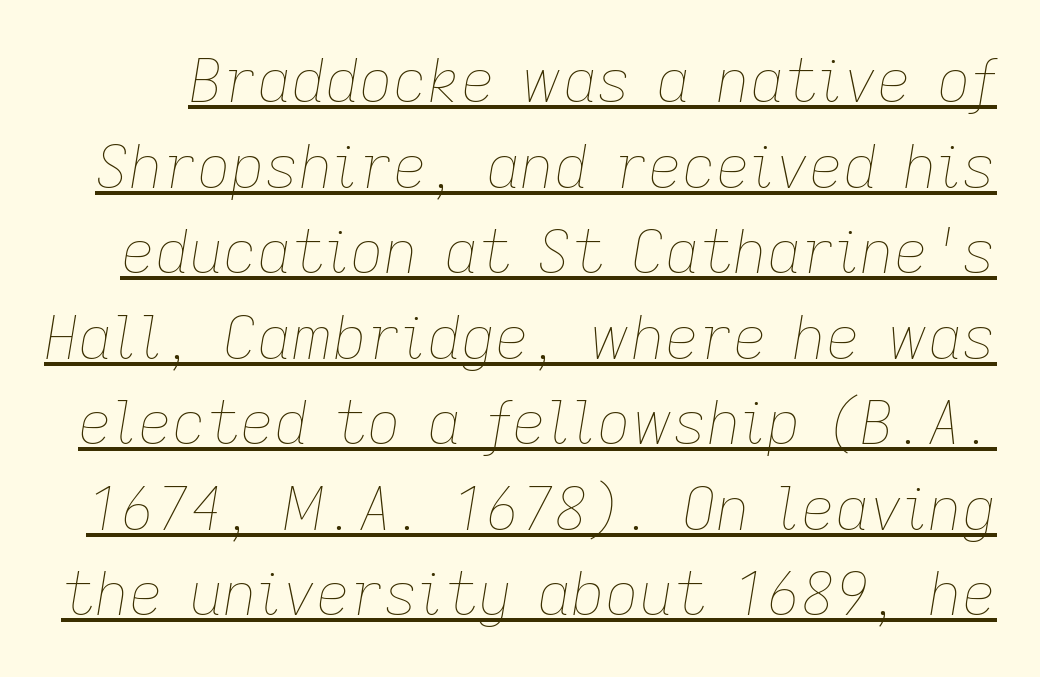
The image shows 59 px thin type, italic (leaning right); set normal line spacing (1.45x), normal letter spacing, underlined; low stroke contrast and a medium x-height.
